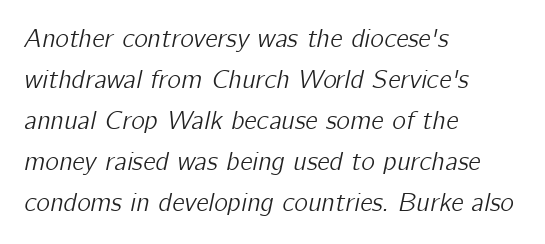
The image shows 26 px text type, italic (leaning right); set left-aligned, normal line spacing (1.58x), normal letter spacing, not underlined.
